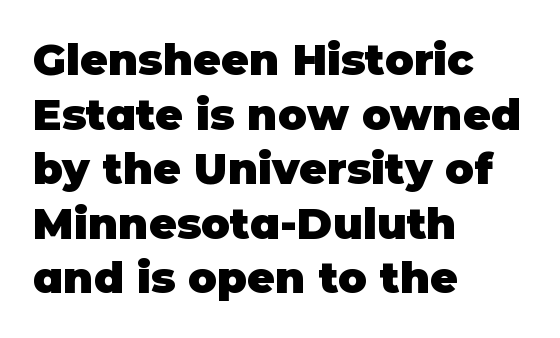
Q: Is the text bold? A: Yes.
Q: Is the text italic (slanted)? A: No, it is upright.
Q: Is the typeface a serif or a sans-serif typeface? A: Sans-serif.
Q: Is the text underlined? A: No.
Q: How is the paragraph aligned? A: Left-aligned.
Q: Is the spacing between letters normal or unusually wide? A: Normal.
Q: Is the spacing between lines tight, normal or loose? A: Normal.
Q: Width (condensed, normal, or wide)? A: Normal.
Q: Stroke contrast? A: Low.
Q: x-height? A: Large.
Q: Monospaced? A: No.
